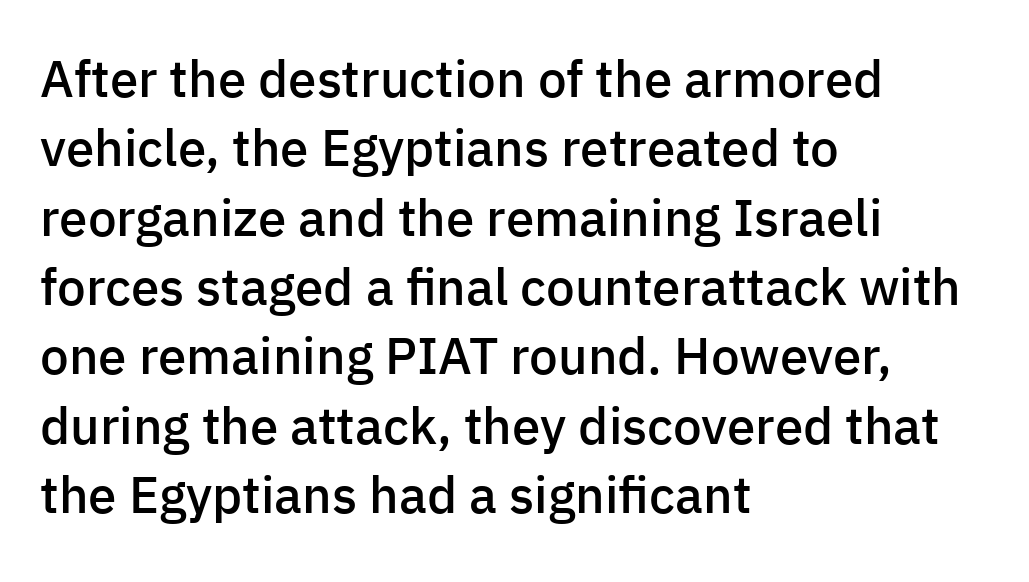
Q: Is the text bold? A: Semi-bold.
Q: Is the text italic (slanted)? A: No, it is upright.
Q: Is the typeface a serif or a sans-serif typeface? A: Sans-serif.
Q: Is the text underlined? A: No.
Q: How is the paragraph aligned? A: Left-aligned.
Q: Is the spacing between letters normal or unusually wide? A: Normal.
Q: Is the spacing between lines tight, normal or loose? A: Normal.
Q: Width (condensed, normal, or wide)? A: Normal.
Q: Stroke contrast? A: Low.
Q: x-height? A: Medium.
Q: Monospaced? A: No.
